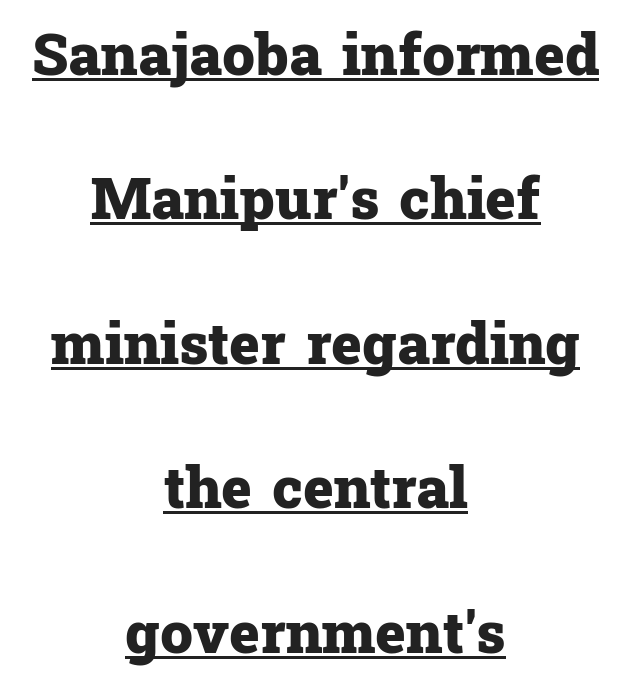
{"serif": "yes", "italic": "no", "bold": "yes", "weight": "heavy", "width": "normal", "stroke_contrast": "low", "x_height": "medium", "monospaced": "no", "underline": "yes", "align": "center", "line_spacing": "loose", "line_spacing_ratio": 2.49, "letter_spacing": "normal", "letter_spacing_em": 0.0, "glyph_px": 58}
